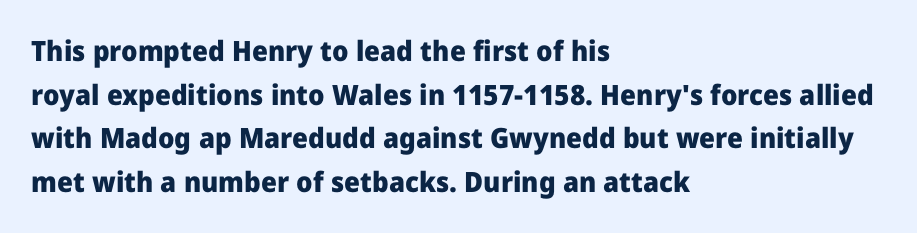
Q: Is the text bold? A: Yes.
Q: Is the text italic (slanted)? A: No, it is upright.
Q: Is the typeface a serif or a sans-serif typeface? A: Sans-serif.
Q: Is the text underlined? A: No.
Q: How is the paragraph aligned? A: Left-aligned.
Q: Is the spacing between letters normal or unusually wide? A: Normal.
Q: Is the spacing between lines tight, normal or loose? A: Normal.
Q: Width (condensed, normal, or wide)? A: Normal.
Q: Stroke contrast? A: Low.
Q: x-height? A: Medium.
Q: Monospaced? A: No.
